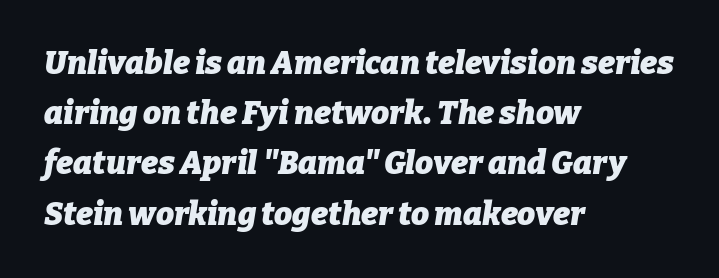
Honestly, the row spacing looks completely unremarkable. These lines carry a lot of weight — the face is fully bold. Where is the straight margin? On the left. Tall strokes in this sample are angled rather than plumb. Spacing verdict: proportional, widths tailored to each character.
